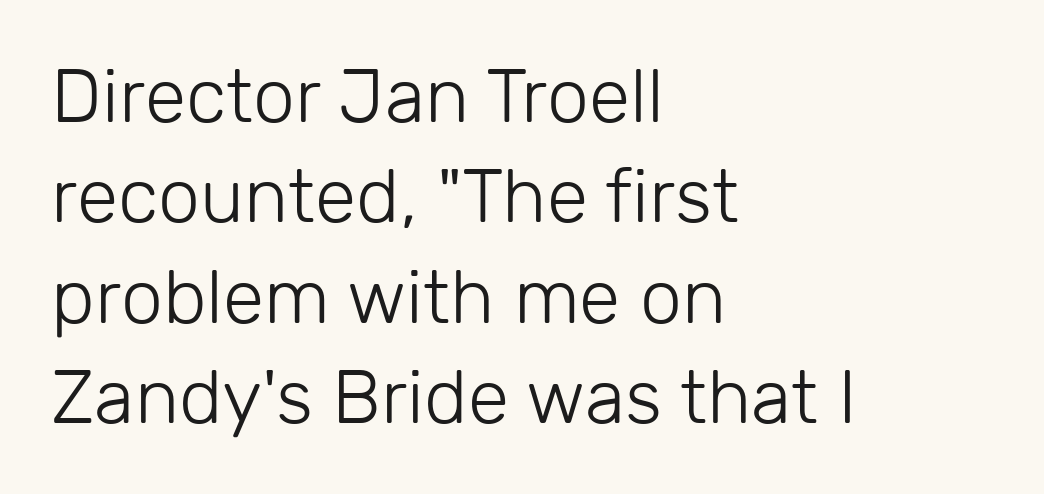
The image shows 75 px light sans-serif type, upright; set left-aligned, normal line spacing (1.34x), normal letter spacing, not underlined; low stroke contrast and a medium x-height.
